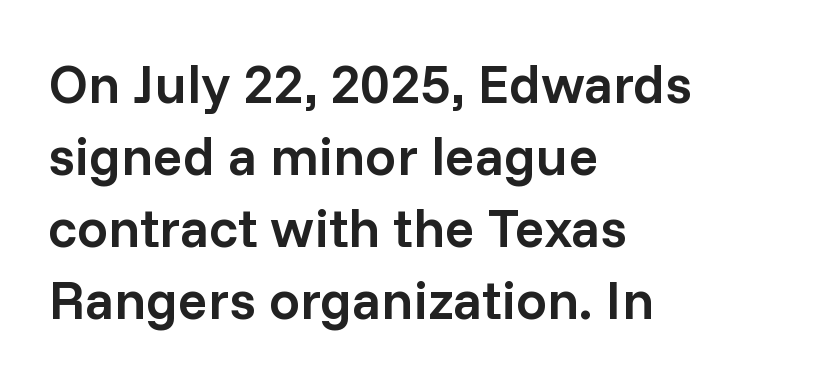
Baseline-to-baseline distance is the conventional proportion of letter height. Default kerning and tracking; the words read as compact shapes. Leftover space on each line is placed entirely after the last word. Its strokes are somewhat broadened, the hallmark of semibold type. Think of a printed novel: that variable character pitch is what you see here. Stroke terminals: plain, sans-serif.
